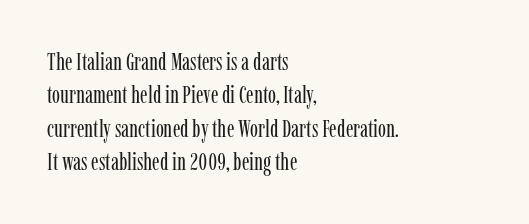
{"italic": "no", "bold": "no", "underline": "no", "align": "left", "line_spacing": "normal", "line_spacing_ratio": 1.39, "letter_spacing": "normal", "letter_spacing_em": 0.0, "glyph_px": 24}
